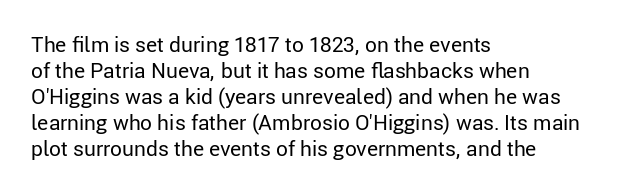
{"italic": "no", "bold": "no", "underline": "no", "align": "left", "line_spacing_ratio": 1.24, "letter_spacing": "normal", "letter_spacing_em": 0.0, "glyph_px": 21}
